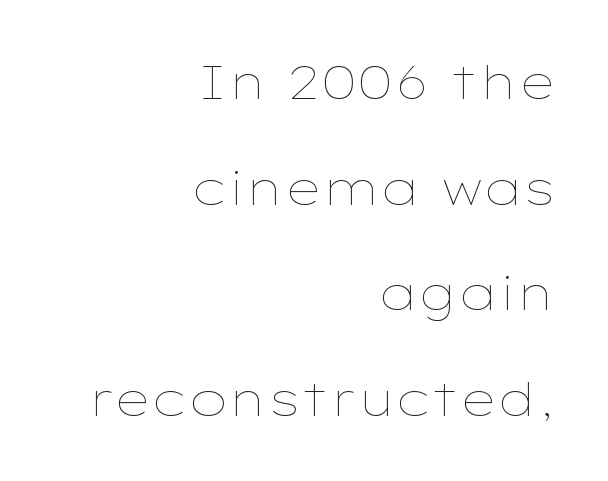
Q: Is the text bold? A: No.
Q: Is the text italic (slanted)? A: No, it is upright.
Q: Is the text underlined? A: No.
Q: How is the paragraph aligned? A: Right-aligned.
Q: Is the spacing between letters normal or unusually wide? A: Normal.
Q: Is the spacing between lines tight, normal or loose? A: Loose.
Q: Width (condensed, normal, or wide)? A: Wide.
Q: Stroke contrast? A: Low.
Q: x-height? A: Medium.
Q: Monospaced? A: No.
